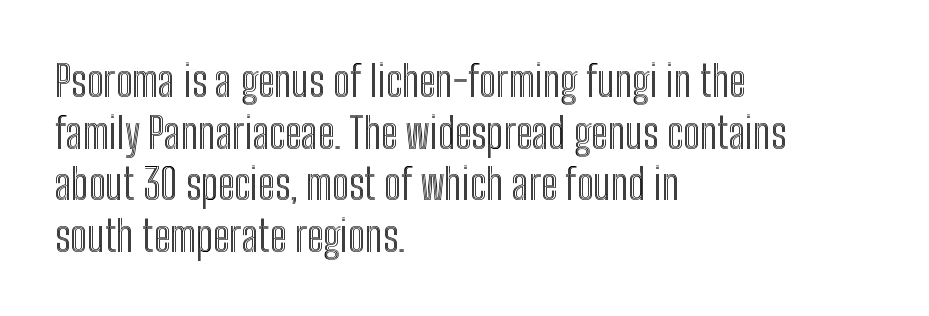
{"italic": "no", "width": "condensed", "x_height": "medium", "monospaced": "no", "underline": "no", "align": "left", "line_spacing_ratio": 1.23, "letter_spacing": "normal", "letter_spacing_em": 0.0, "glyph_px": 42}
